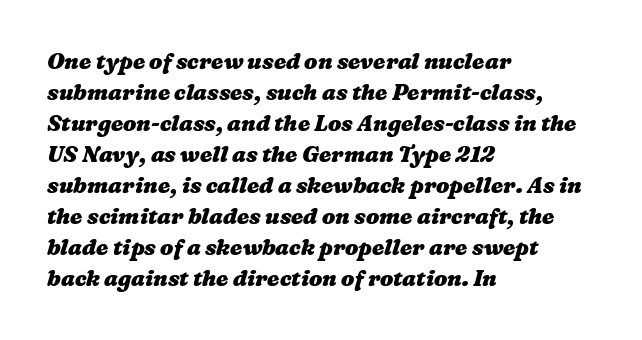
The image shows 22 px bold type; set left-aligned, normal line spacing (1.41x), normal letter spacing, not underlined.
